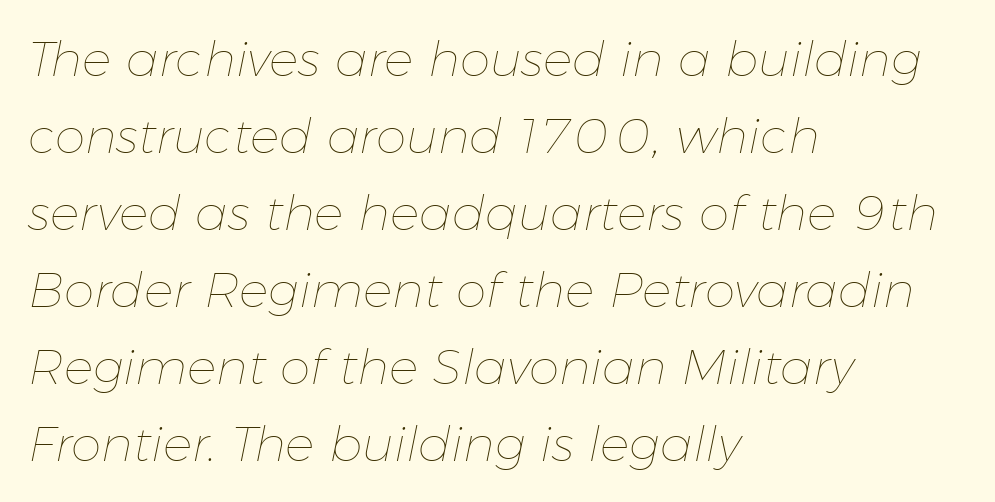
No extra ink here — the face is not bold. Leading: standard. Underline: absent. This rendering uses left alignment, leaving the right contour irregular.
